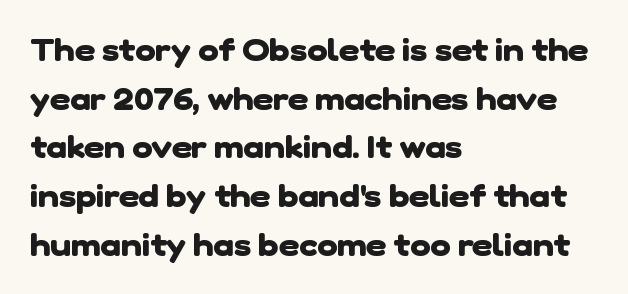
{"serif": "no", "bold": "yes", "weight": "heavy", "width": "normal", "stroke_contrast": "low", "x_height": "medium", "monospaced": "no", "underline": "no", "align": "left", "line_spacing": "normal", "line_spacing_ratio": 1.57, "letter_spacing": "normal", "letter_spacing_em": 0.0, "glyph_px": 31}
